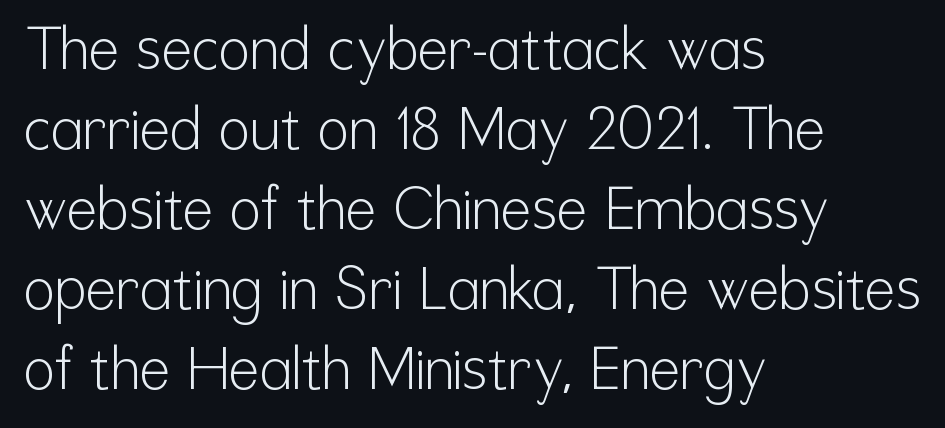
The image shows 58 px light, condensed sans-serif type, upright; set left-aligned, normal line spacing (1.38x), normal letter spacing, not underlined; low stroke contrast and a medium x-height.
